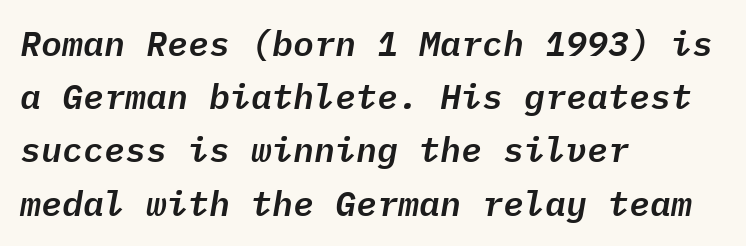
Short note: letters normally spaced. Visually the block forms a straight wall on the left and a jagged coastline on the right. Characters are canted at an angle relative to the baseline's perpendicular. How would I describe the line gaps? Plain and ordinary.
